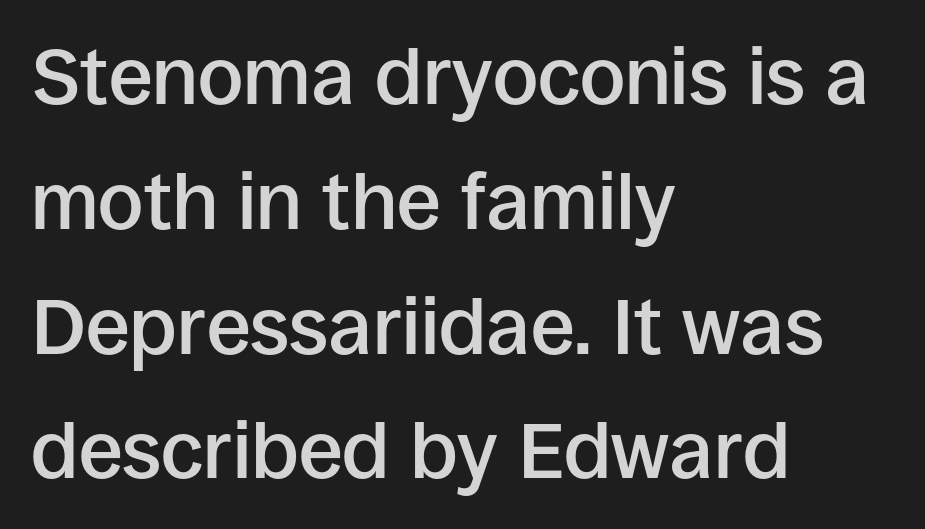
The image shows 79 px semibold sans-serif type, upright; set left-aligned, normal line spacing (1.58x), normal letter spacing, not underlined; low stroke contrast and a large x-height.
